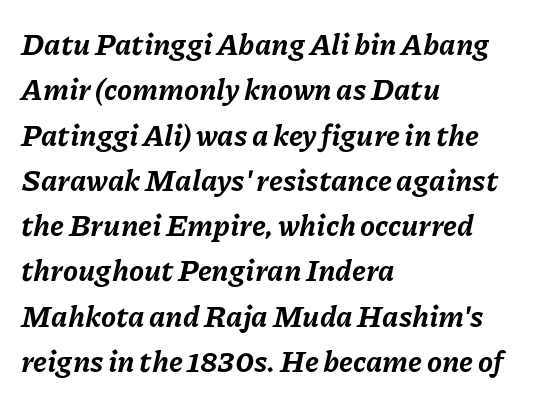
Q: Is the text bold? A: Yes.
Q: Is the text italic (slanted)? A: Yes, it leans right by about 11 degrees.
Q: Is the text underlined? A: No.
Q: How is the paragraph aligned? A: Left-aligned.
Q: Is the spacing between letters normal or unusually wide? A: Normal.
Q: Is the spacing between lines tight, normal or loose? A: Normal.
Q: Width (condensed, normal, or wide)? A: Normal.
Q: Stroke contrast? A: Low.
Q: x-height? A: Medium.
Q: Monospaced? A: No.
